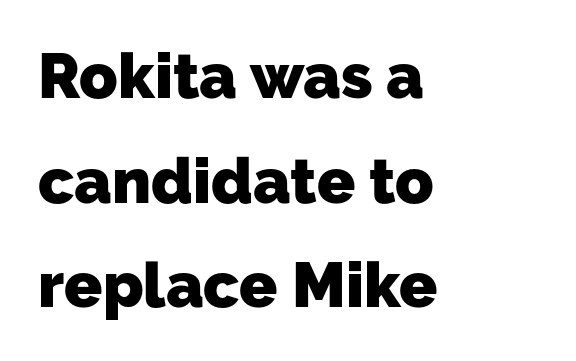
Looks like regular typesetting: each glyph gets only the width it needs. A clean baseline with only descenders dipping below it. Compared with typical paragraphs, the rows here are spaced about the same. I'd call this a sans setting — the letters go barefoot.
